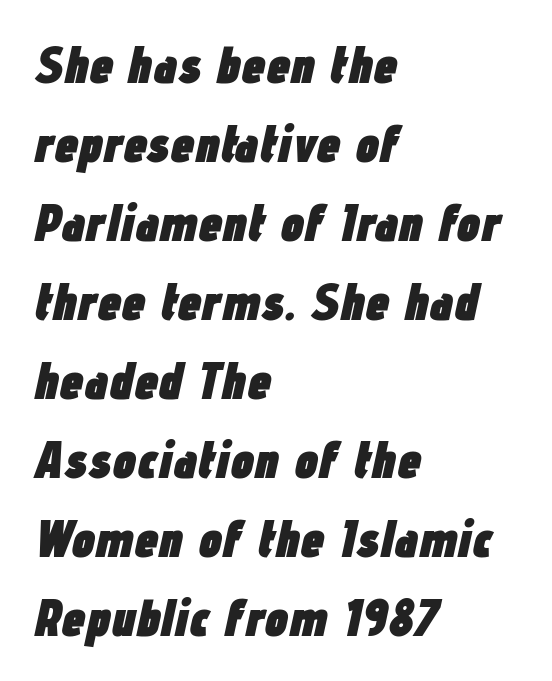
The image shows 53 px heavy, condensed type, italic (leaning right); set left-aligned, normal line spacing (1.49x), normal letter spacing, not underlined; low stroke contrast and a medium x-height.
